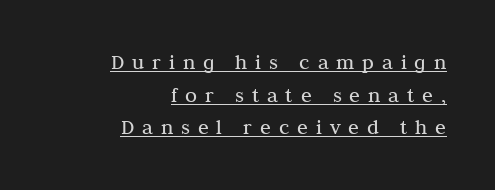
Q: Is the text bold? A: No.
Q: Is the text italic (slanted)? A: No, it is upright.
Q: Is the text underlined? A: Yes.
Q: How is the paragraph aligned? A: Right-aligned.
Q: Is the spacing between letters normal or unusually wide? A: Unusually wide.
Q: Is the spacing between lines tight, normal or loose? A: Normal.
